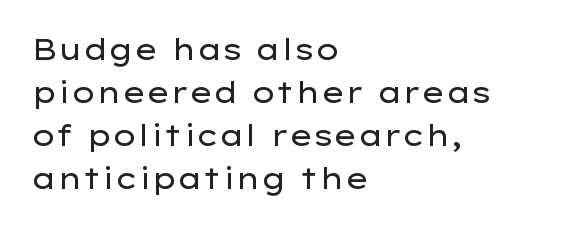
{"serif": "no", "italic": "no", "bold": "no", "weight": "regular", "width": "wide", "stroke_contrast": "low", "x_height": "medium", "monospaced": "no", "underline": "no", "align": "left", "line_spacing": "normal", "line_spacing_ratio": 1.48, "letter_spacing": "normal", "letter_spacing_em": 0.0, "glyph_px": 29}
